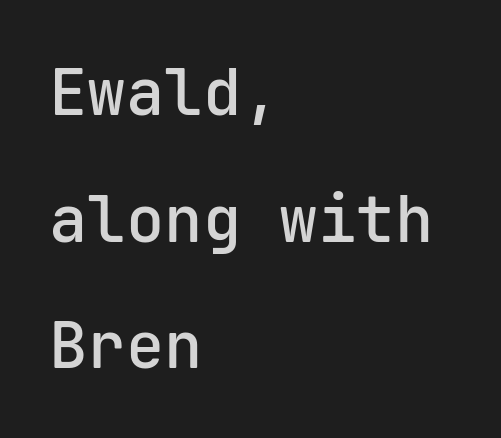
The image shows 64 px semibold sans-serif type, upright, monospaced; set left-aligned, loose line spacing (1.98x), normal letter spacing, not underlined; low stroke contrast and a medium x-height.
